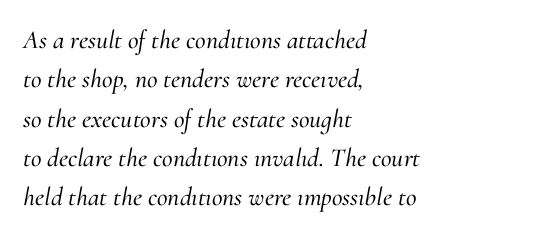
Q: Is the text italic (slanted)? A: Yes, it leans right by about 10 degrees.
Q: Is the text underlined? A: No.
Q: How is the paragraph aligned? A: Left-aligned.
Q: Is the spacing between letters normal or unusually wide? A: Normal.
Q: Is the spacing between lines tight, normal or loose? A: Normal.
